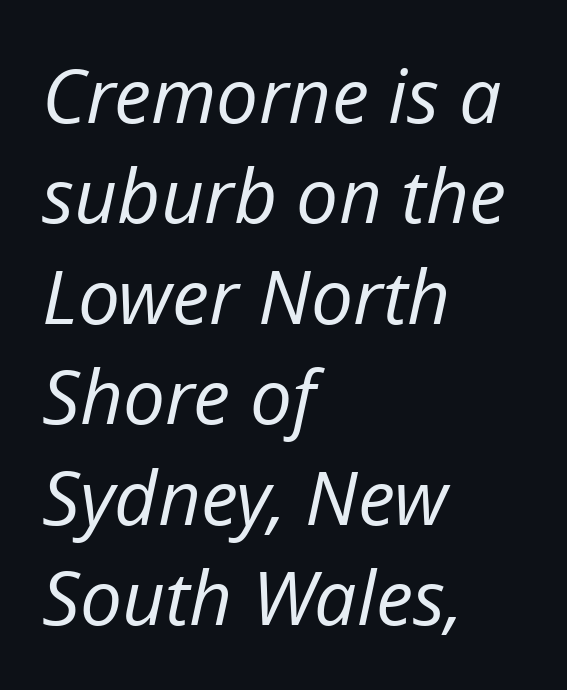
Q: Is the text bold? A: No.
Q: Is the text italic (slanted)? A: Yes, it leans right by about 12 degrees.
Q: Is the text underlined? A: No.
Q: How is the paragraph aligned? A: Left-aligned.
Q: Is the spacing between letters normal or unusually wide? A: Normal.
Q: Is the spacing between lines tight, normal or loose? A: Normal.
Q: Width (condensed, normal, or wide)? A: Normal.
Q: Stroke contrast? A: Low.
Q: x-height? A: Medium.
Q: Monospaced? A: No.
